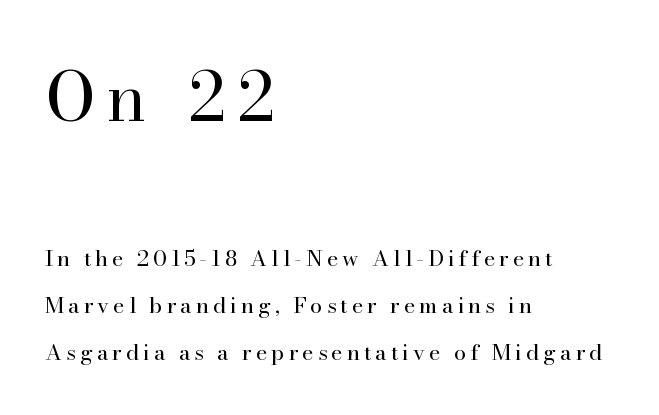
Q: Is the text bold? A: No.
Q: Is the text italic (slanted)? A: No, it is upright.
Q: Is the typeface a serif or a sans-serif typeface? A: Serif.
Q: Is the text underlined? A: No.
Q: How is the paragraph aligned? A: Left-aligned.
Q: Is the spacing between lines tight, normal or loose? A: Loose.
Q: Which block of text is set in a larger size, the first (top) or the second (bottom)? A: The first (top) one.
Q: Width (condensed, normal, or wide)? A: Normal.
Q: Stroke contrast? A: High.
Q: x-height? A: Small.
Q: Monospaced? A: No.
